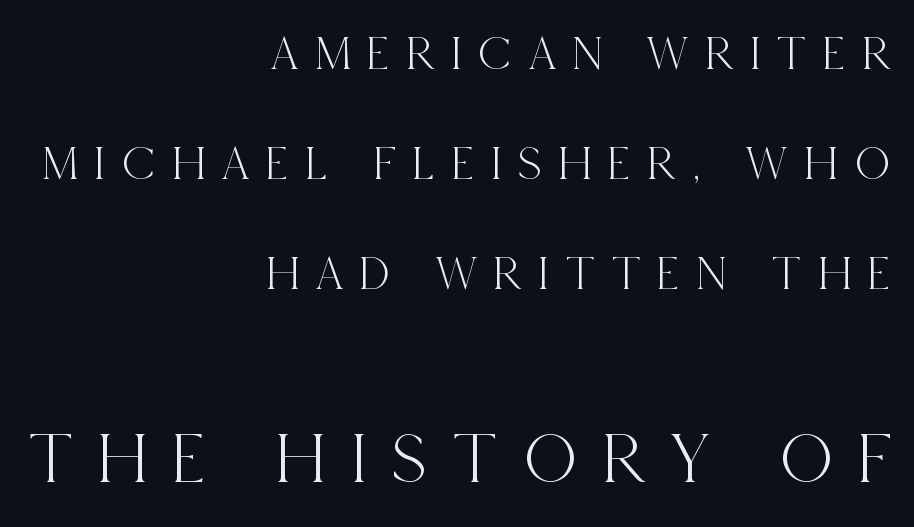
The compositor pushed each line to the right boundary. This sample trades compactness for vertical openness between lines. A typesetter would label this face a serif. The gaps between neighbouring characters are conspicuously large. Designer's note — italics off, roman on.
